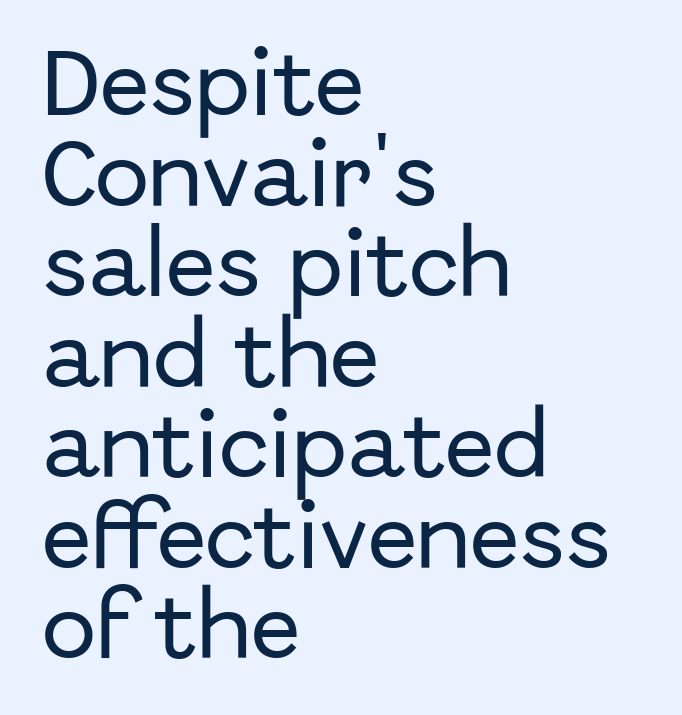
{"serif": "no", "italic": "no", "width": "normal", "stroke_contrast": "low", "x_height": "medium", "monospaced": "no", "underline": "no", "align": "left", "line_spacing_ratio": 1.24, "letter_spacing": "normal", "letter_spacing_em": 0.0, "glyph_px": 73}
